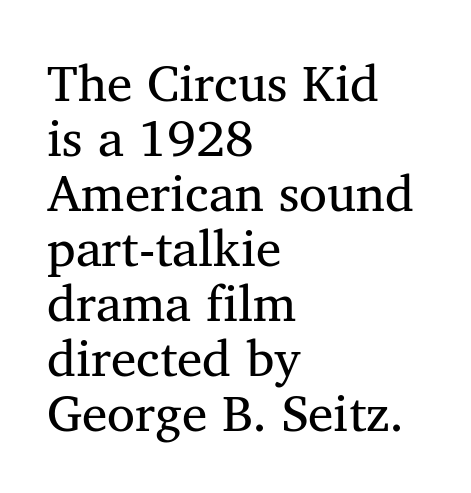
Q: Is the text bold? A: No.
Q: Is the typeface a serif or a sans-serif typeface? A: Serif.
Q: Is the text underlined? A: No.
Q: How is the paragraph aligned? A: Left-aligned.
Q: Is the spacing between letters normal or unusually wide? A: Normal.
Q: Is the spacing between lines tight, normal or loose? A: Tight.
Q: Width (condensed, normal, or wide)? A: Normal.
Q: Stroke contrast? A: Medium.
Q: x-height? A: Medium.
Q: Monospaced? A: No.
